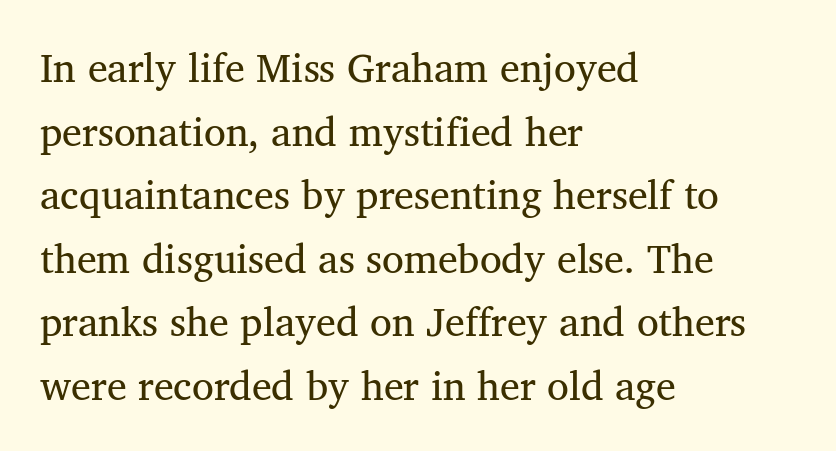
{"serif": "yes", "italic": "no", "bold": "no", "weight": "regular", "width": "normal", "stroke_contrast": "medium", "x_height": "medium", "monospaced": "no", "underline": "no", "align": "left", "line_spacing": "normal", "line_spacing_ratio": 1.59, "letter_spacing": "normal", "letter_spacing_em": 0.0, "glyph_px": 40}
